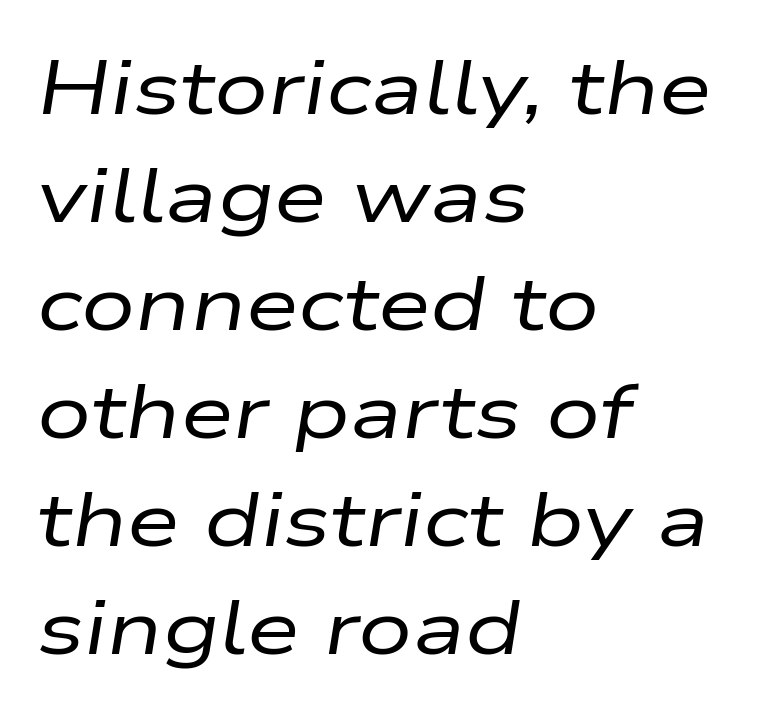
{"italic": "yes", "lean": "right", "slant_degrees": 9, "bold": "no", "weight": "regular", "width": "wide", "stroke_contrast": "low", "x_height": "medium", "monospaced": "no", "underline": "no", "align": "left", "line_spacing": "normal", "line_spacing_ratio": 1.42, "letter_spacing": "normal", "letter_spacing_em": 0.0, "glyph_px": 76}
